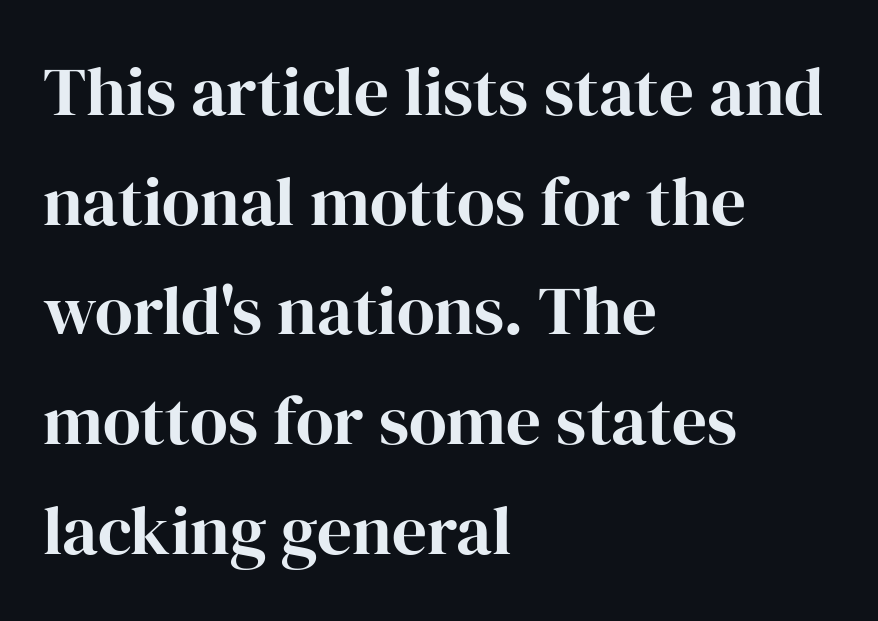
{"serif": "yes", "italic": "no", "bold": "yes", "weight": "bold", "width": "normal", "stroke_contrast": "high", "x_height": "medium", "monospaced": "no", "underline": "no", "align": "left", "line_spacing": "normal", "line_spacing_ratio": 1.59, "letter_spacing": "normal", "letter_spacing_em": 0.0, "glyph_px": 69}
